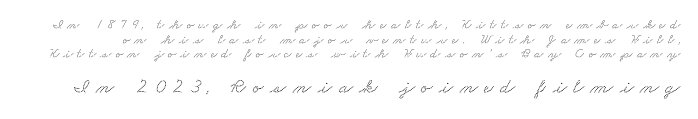
The line-height multiplier appears low, near solid setting. Caption: upper text group reduced, lower text group enlarged. Descenders hang freely into open space. What stands out about the letter spacing? Its width — letters are far apart.
